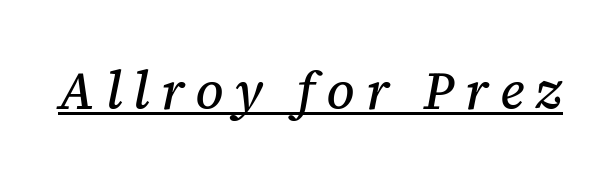
Looks like regular typesetting: each glyph gets only the width it needs. The face used here appears with an underline applied. This sample uses a serif face. These lines have a slow, spaced-out rhythm from letter to letter. Slanted lettering throughout.
